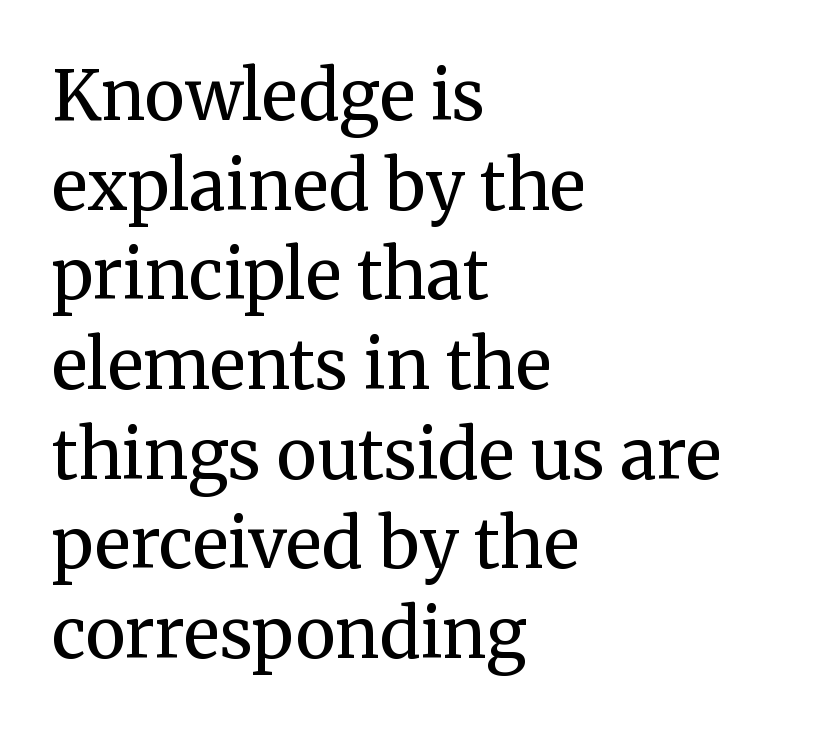
Proportional: the letters do not fall into vertical columns. Regular leading. If you drew a line through each stem, it would be perfectly vertical. Tracking value appears to be zero — textbook default spacing.
